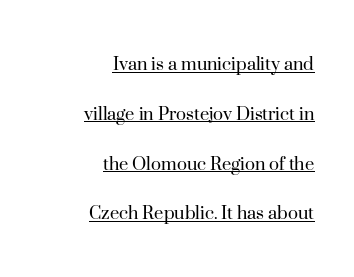
Q: Is the text bold? A: No.
Q: Is the text italic (slanted)? A: No, it is upright.
Q: Is the text underlined? A: Yes.
Q: How is the paragraph aligned? A: Right-aligned.
Q: Is the spacing between letters normal or unusually wide? A: Normal.
Q: Is the spacing between lines tight, normal or loose? A: Loose.
